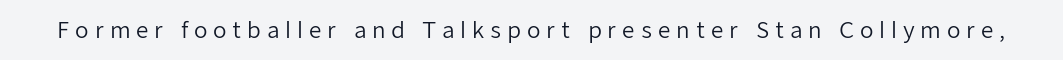
The image shows 22 px text type, upright; set unusually wide letter spacing (+0.26 em), not underlined.
